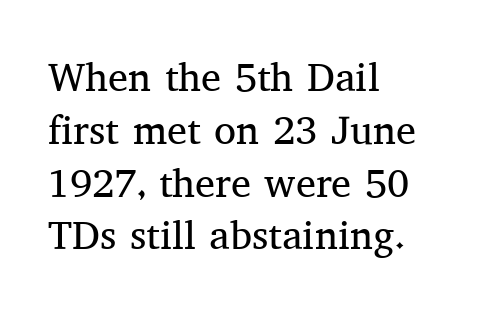
The image shows 40 px regular-weight serif type, upright; set left-aligned, normal line spacing (1.32x), normal letter spacing, not underlined; medium stroke contrast and a medium x-height.
